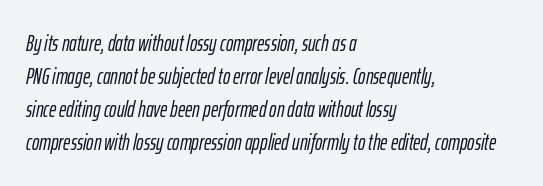
{"italic": "yes", "lean": "right", "slant_degrees": 12, "underline": "no", "align": "left", "line_spacing": "normal", "line_spacing_ratio": 1.5, "letter_spacing": "normal", "letter_spacing_em": 0.0, "glyph_px": 22}
